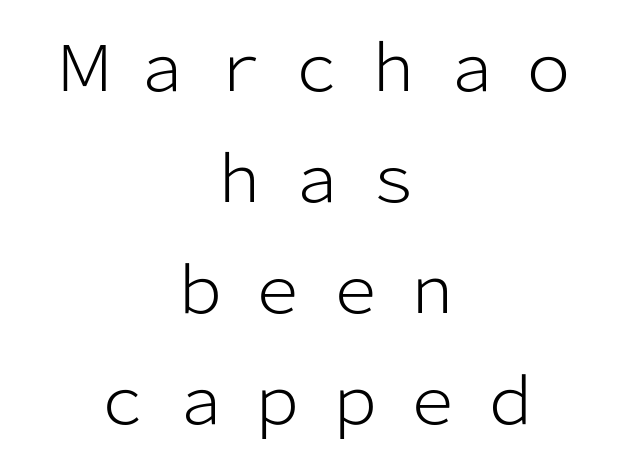
Examine the stroke ends and you'll find no serifs. Rule under the text: the space is simply empty. The cut favours lightness, reaching ordinary text weight at its darkest. The whitespace from short lines is split evenly between both sides. Tracking here is generous; glyphs stand well apart from one another. The font's upright variant was chosen for this text.
